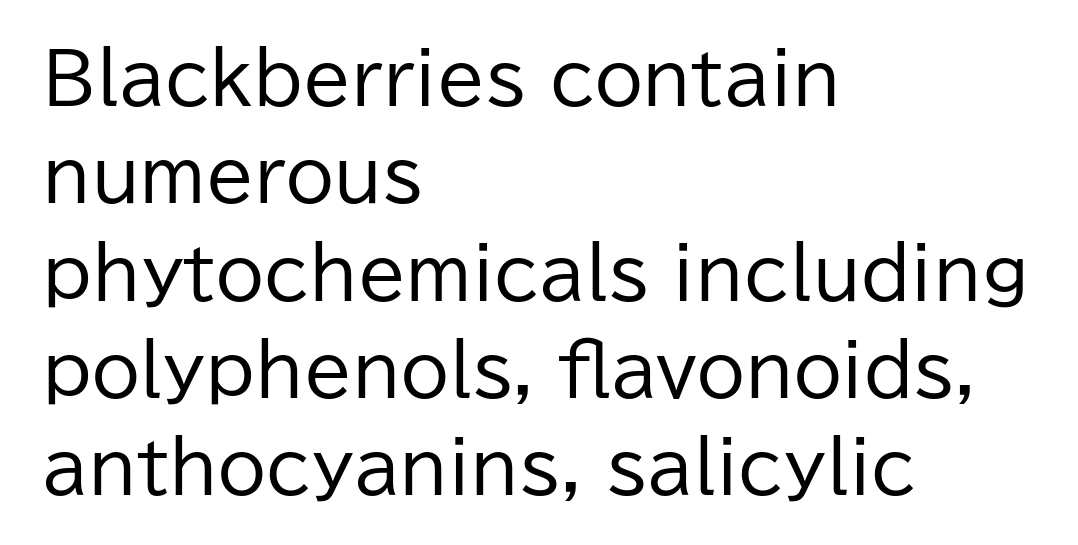
{"serif": "no", "italic": "no", "bold": "no", "weight": "regular", "width": "normal", "stroke_contrast": "low", "x_height": "medium", "monospaced": "no", "underline": "no", "align": "left", "line_spacing": "normal", "line_spacing_ratio": 1.39, "letter_spacing": "normal", "letter_spacing_em": 0.0, "glyph_px": 70}
